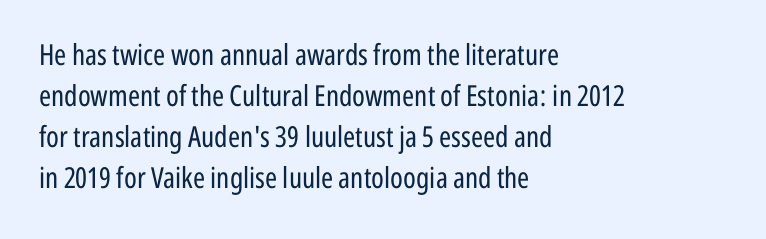
{"serif": "no", "italic": "no", "bold": "no", "weight": "regular", "width": "condensed", "stroke_contrast": "low", "x_height": "medium", "monospaced": "no", "underline": "no", "align": "left", "line_spacing": "normal", "line_spacing_ratio": 1.41, "letter_spacing": "normal", "letter_spacing_em": 0.0, "glyph_px": 29}
